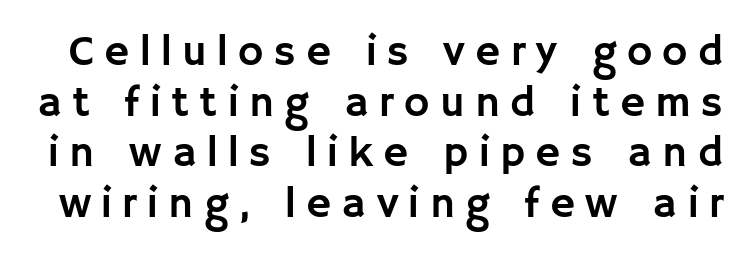
Students, note that the glyphs here are deliberately spaced far apart. Upright lettering throughout. Rule under the text: the space is simply empty. The rendering uses natural spacing where letterforms have individual widths. The type family on display is of the sans-serif kind.
